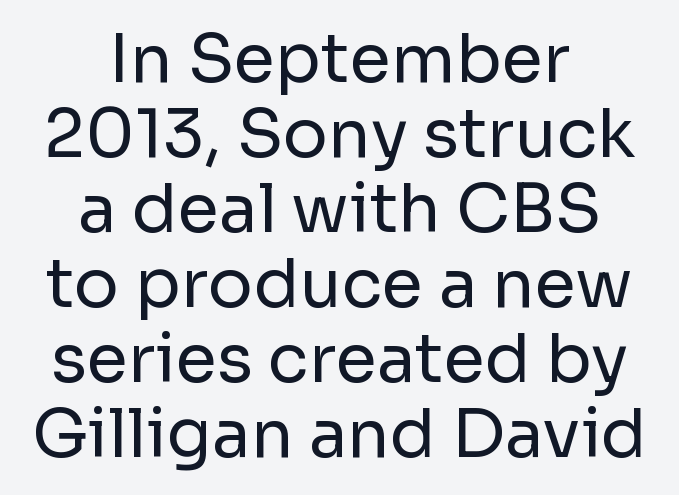
{"serif": "no", "italic": "no", "bold": "no", "weight": "regular", "width": "normal", "stroke_contrast": "low", "x_height": "medium", "monospaced": "no", "underline": "no", "align": "center", "line_spacing": "tight", "line_spacing_ratio": 1.12, "letter_spacing": "normal", "letter_spacing_em": 0.0, "glyph_px": 67}
